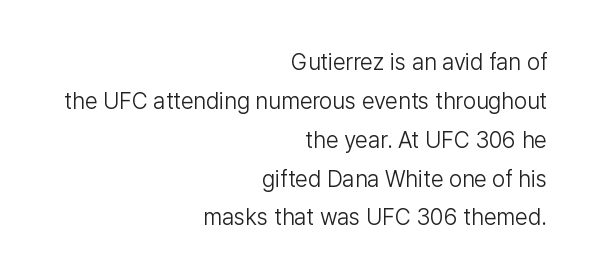
Does extra space separate the letters? No, they use regular spacing. Weight class: somewhere from thin through regular. The designer left line spacing at the default. Plain, unruled lines of type. If you drew a ruler down the right edge, every line would touch it. The lettering holds an erect, upright posture throughout.
